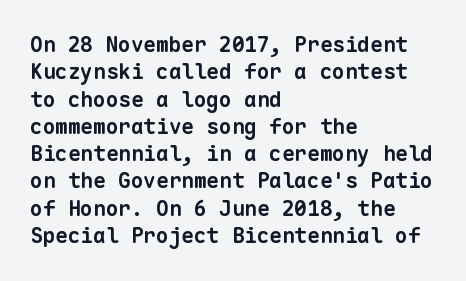
The image shows 21 px bold type; set left-aligned, normal line spacing (1.3x), normal letter spacing, not underlined.
